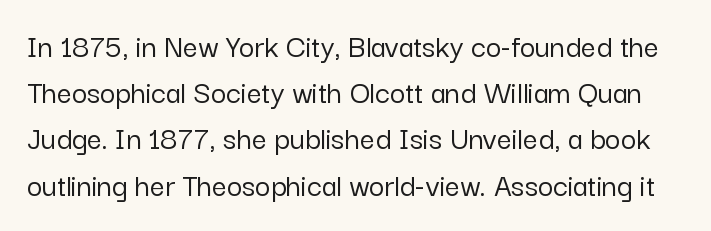
The image shows 33 px sans-serif type, upright; set normal line spacing (1.4x), normal letter spacing, not underlined; low stroke contrast and a medium x-height.
